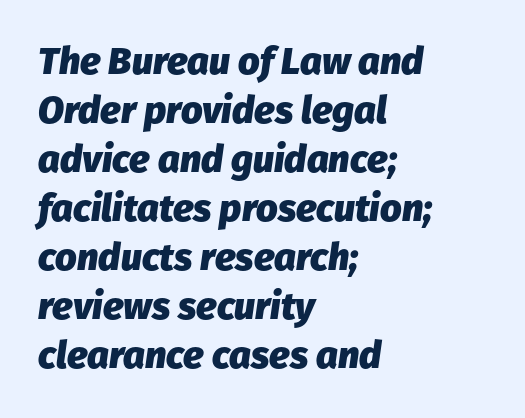
{"italic": "yes", "lean": "right", "slant_degrees": 8, "bold": "yes", "weight": "heavy", "width": "normal", "stroke_contrast": "low", "x_height": "medium", "monospaced": "no", "underline": "no", "align": "left", "line_spacing": "normal", "line_spacing_ratio": 1.29, "letter_spacing": "normal", "letter_spacing_em": 0.0, "glyph_px": 38}
